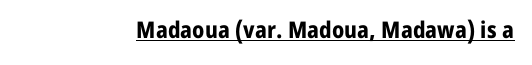
Q: Is the text bold? A: Yes.
Q: Is the text italic (slanted)? A: No, it is upright.
Q: Is the text underlined? A: Yes.
Q: Is the spacing between letters normal or unusually wide? A: Normal.
